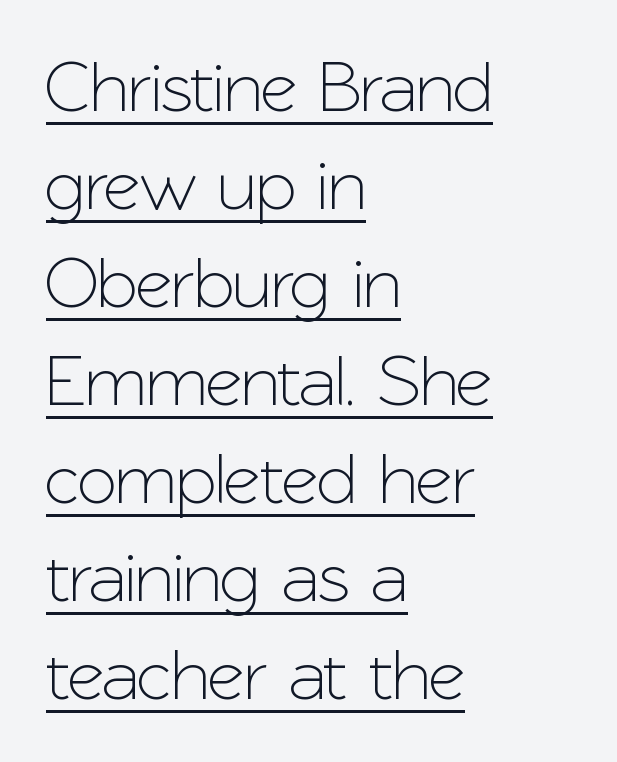
Every word sits above its own underline. The font's upright variant was chosen for this text. Students, note that the glyphs here touch the page at normal intervals. The rows are spaced the way most documents space them. What kind of face is this? One without serifs — a sans.
